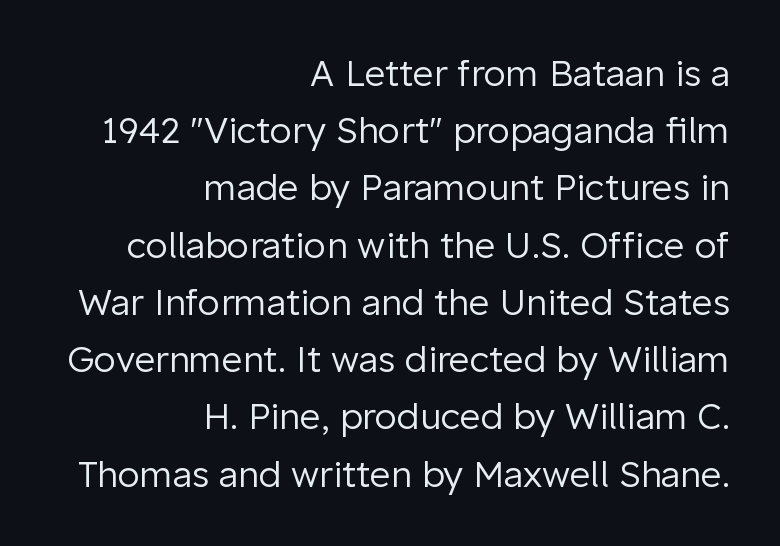
{"serif": "no", "italic": "no", "bold": "no", "weight": "regular", "width": "normal", "stroke_contrast": "low", "x_height": "medium", "monospaced": "no", "underline": "no", "align": "right", "line_spacing": "normal", "line_spacing_ratio": 1.59, "letter_spacing": "normal", "letter_spacing_em": 0.0, "glyph_px": 36}
